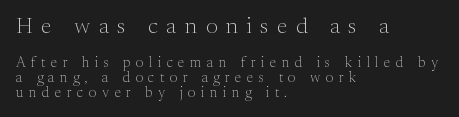
The image shows 22 px text type, upright; set left-aligned, tight line spacing (1.04x), unusually wide letter spacing (+0.4 em), not underlined; the first (top) block is 1.57x larger.
